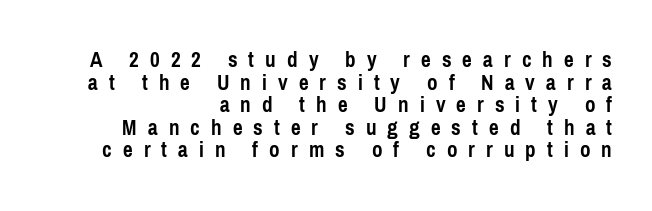
Q: Is the text bold? A: Yes.
Q: Is the text italic (slanted)? A: No, it is upright.
Q: Is the text underlined? A: No.
Q: How is the paragraph aligned? A: Right-aligned.
Q: Is the spacing between letters normal or unusually wide? A: Unusually wide.
Q: Is the spacing between lines tight, normal or loose? A: Tight.
